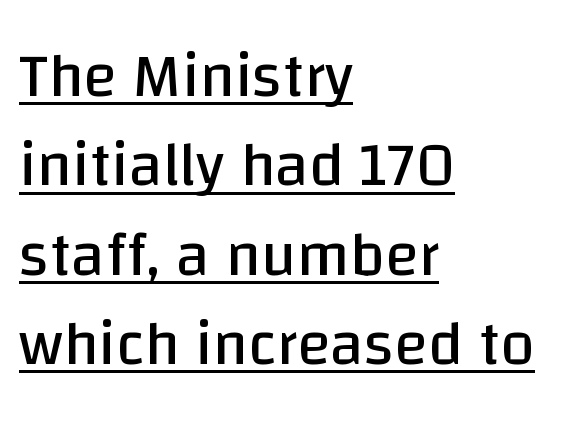
{"serif": "no", "italic": "no", "bold": "no", "weight": "regular", "width": "normal", "stroke_contrast": "low", "x_height": "large", "monospaced": "no", "underline": "yes", "align": "left", "line_spacing": "normal", "line_spacing_ratio": 1.44, "letter_spacing": "normal", "letter_spacing_em": 0.0, "glyph_px": 62}
